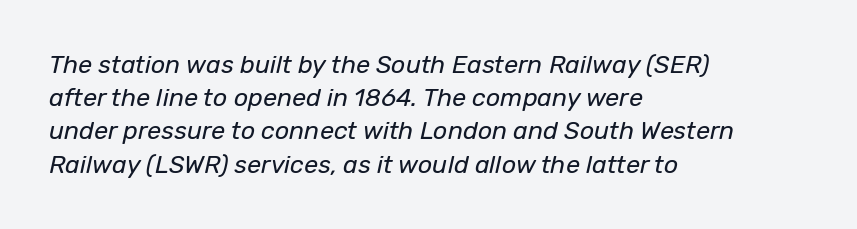
Q: Is the text bold? A: No.
Q: Is the text italic (slanted)? A: Yes, it leans right by about 12 degrees.
Q: Is the text underlined? A: No.
Q: How is the paragraph aligned? A: Left-aligned.
Q: Is the spacing between letters normal or unusually wide? A: Normal.
Q: Is the spacing between lines tight, normal or loose? A: Normal.
